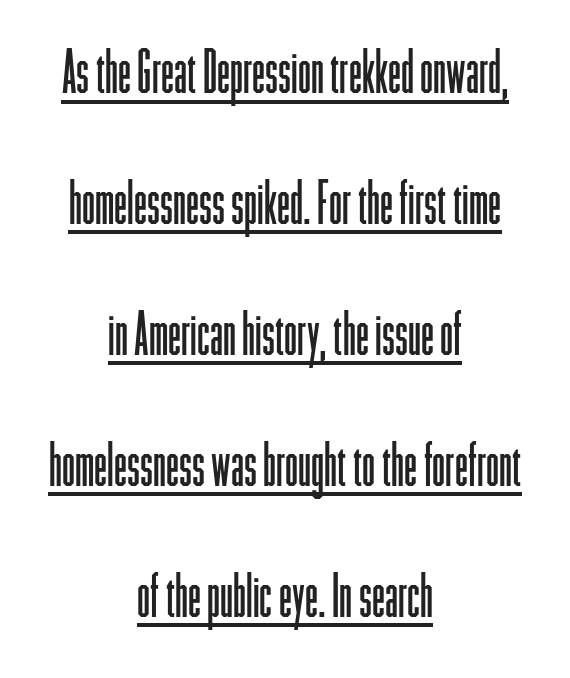
The image shows 59 px light, condensed sans-serif type, upright; set centered, loose line spacing (2.22x), normal letter spacing, underlined; low stroke contrast and a medium x-height.
